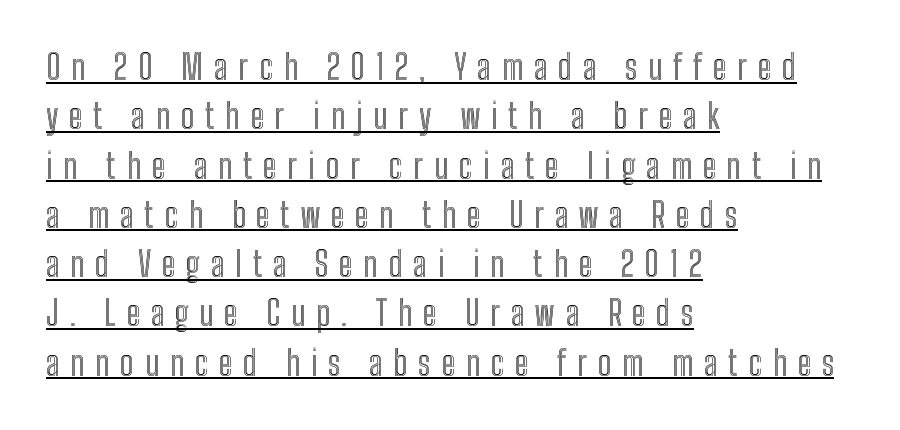
The image shows 34 px condensed type, upright; set left-aligned, normal line spacing (1.45x), unusually wide letter spacing (+0.32 em), underlined; a medium x-height.
